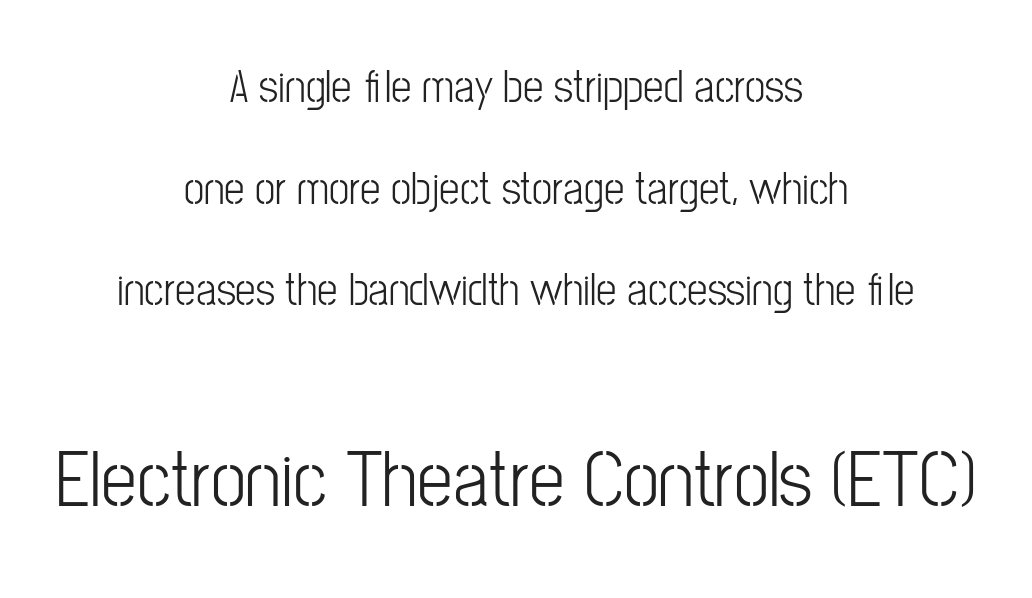
The image shows 80 px condensed sans-serif type, upright; set centered, loose line spacing (2.21x), normal letter spacing, not underlined; the second (bottom) block is 1.74x larger; low stroke contrast and a medium x-height.
